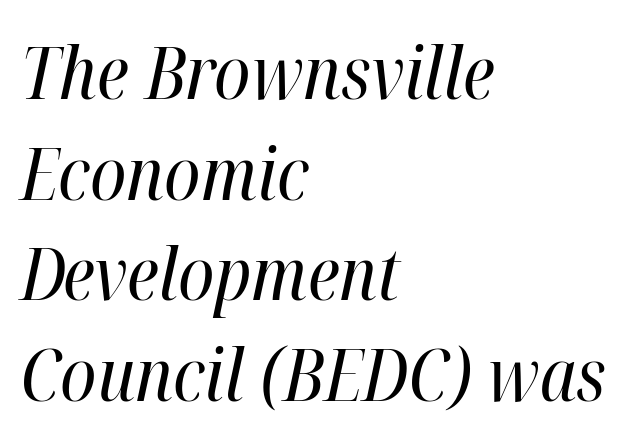
{"italic": "yes", "lean": "right", "slant_degrees": 12, "bold": "no", "weight": "regular", "width": "condensed", "stroke_contrast": "high", "x_height": "medium", "monospaced": "no", "underline": "no", "align": "left", "line_spacing": "normal", "line_spacing_ratio": 1.38, "letter_spacing": "normal", "letter_spacing_em": 0.0, "glyph_px": 73}
